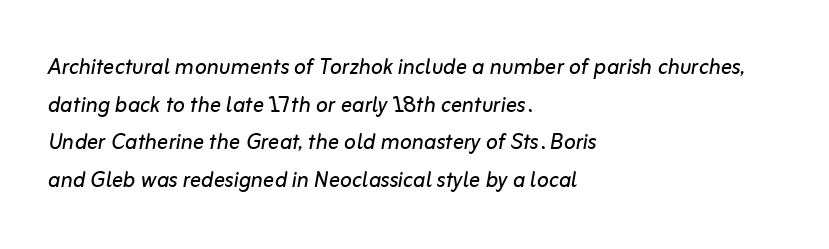
The gap between lines stays unmarked. Is this a fixed-width face? No — the glyphs have proportional, varying widths. These lines stack with their left ends in a neat column. The line-height multiplier appears to be the usual default. When letters slant like this, we call the style italic.
